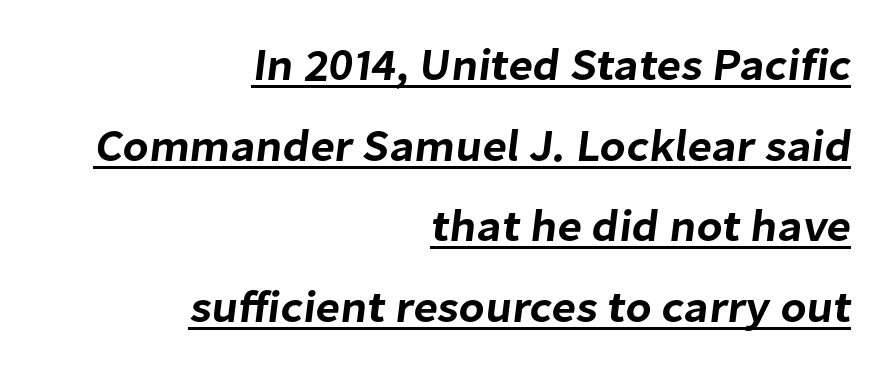
Q: Is the typeface a serif or a sans-serif typeface? A: Sans-serif.
Q: Is the text underlined? A: Yes.
Q: How is the paragraph aligned? A: Right-aligned.
Q: Is the spacing between letters normal or unusually wide? A: Normal.
Q: Width (condensed, normal, or wide)? A: Normal.
Q: Stroke contrast? A: Low.
Q: x-height? A: Medium.
Q: Monospaced? A: No.
